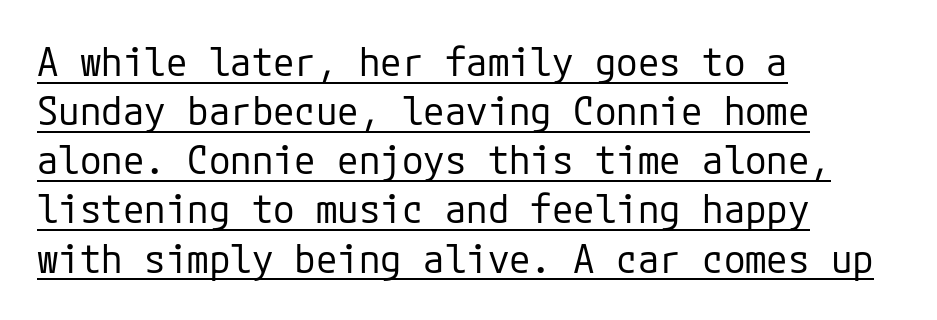
{"serif": "no", "italic": "no", "bold": "no", "weight": "regular", "width": "normal", "stroke_contrast": "low", "x_height": "medium", "underline": "yes", "align": "left", "line_spacing": "normal", "line_spacing_ratio": 1.26, "letter_spacing": "normal", "letter_spacing_em": 0.0, "glyph_px": 39}
